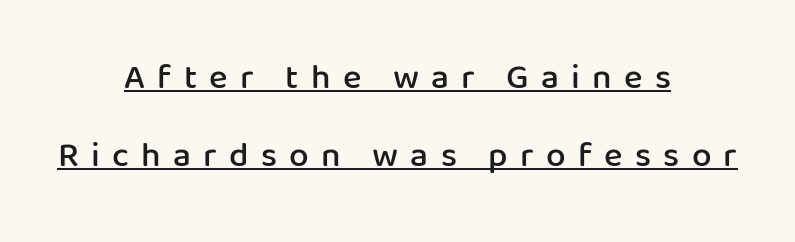
{"serif": "no", "italic": "no", "bold": "semi", "weight": "semibold", "width": "normal", "stroke_contrast": "low", "x_height": "medium", "monospaced": "no", "underline": "yes", "align": "center", "line_spacing": "loose", "line_spacing_ratio": 2.24, "letter_spacing": "wide", "letter_spacing_em": 0.35, "glyph_px": 35}
